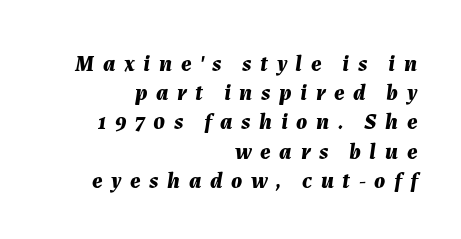
Q: Is the text bold? A: Yes.
Q: Is the text italic (slanted)? A: Yes, it leans right by about 7 degrees.
Q: Is the text underlined? A: No.
Q: How is the paragraph aligned? A: Right-aligned.
Q: Is the spacing between letters normal or unusually wide? A: Unusually wide.
Q: Is the spacing between lines tight, normal or loose? A: Normal.
